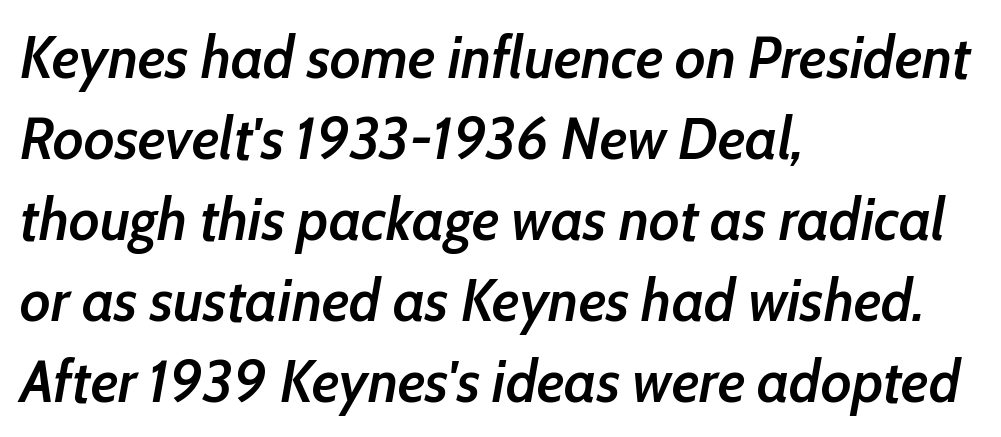
Q: Is the text bold? A: Semi-bold.
Q: Is the text italic (slanted)? A: Yes, it leans right by about 10 degrees.
Q: Is the text underlined? A: No.
Q: How is the paragraph aligned? A: Left-aligned.
Q: Is the spacing between letters normal or unusually wide? A: Normal.
Q: Is the spacing between lines tight, normal or loose? A: Normal.
Q: Width (condensed, normal, or wide)? A: Condensed.
Q: Stroke contrast? A: Low.
Q: x-height? A: Medium.
Q: Monospaced? A: No.
